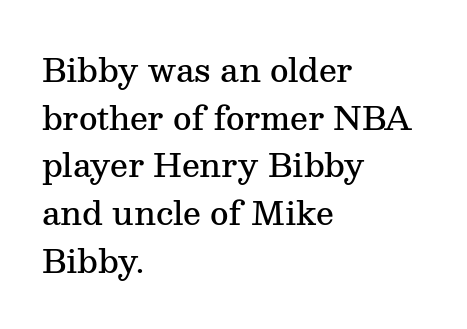
Q: Is the text bold? A: Semi-bold.
Q: Is the text italic (slanted)? A: No, it is upright.
Q: Is the typeface a serif or a sans-serif typeface? A: Serif.
Q: Is the text underlined? A: No.
Q: How is the paragraph aligned? A: Left-aligned.
Q: Is the spacing between letters normal or unusually wide? A: Normal.
Q: Is the spacing between lines tight, normal or loose? A: Normal.
Q: Width (condensed, normal, or wide)? A: Normal.
Q: Stroke contrast? A: Medium.
Q: x-height? A: Medium.
Q: Monospaced? A: No.
